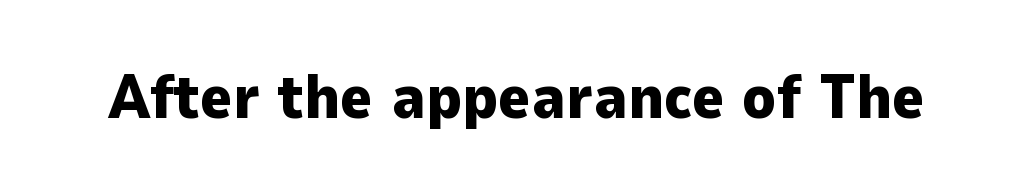
Letters rest on an invisible, unmarked baseline. This is the regular roman posture of the typeface. Heavy-handed strokes throughout: this text is bold. The letters sit at their default tracking, neither squeezed nor spread. Note the varied advance widths — an 'i' is clearly narrower than an 'm'. The font family rendered here belongs to the sans-serif group.
